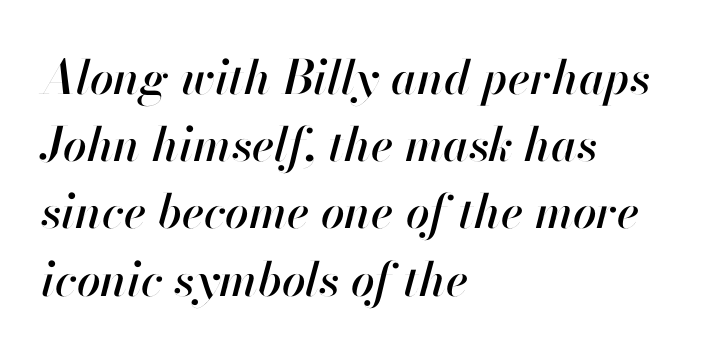
Is the block centered? No — it sits flush against the left margin. A normal amount of white space separates one row of letters from the next. You could call the tracking neutral — neither tight nor loose. Quick note: underline off. This sample uses an oblique cut, with every glyph tilted off the vertical. Varying glyph widths throughout — classic text-font behaviour.
